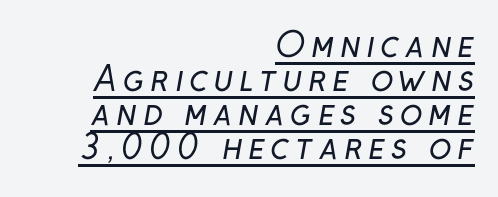
You could not count columns in this text — the font is proportionally spaced. The rag falls on the left side of this text block. The face looks like a standard text weight, possibly lighter. You can tell from the bare stems that sans-serif type was used.
